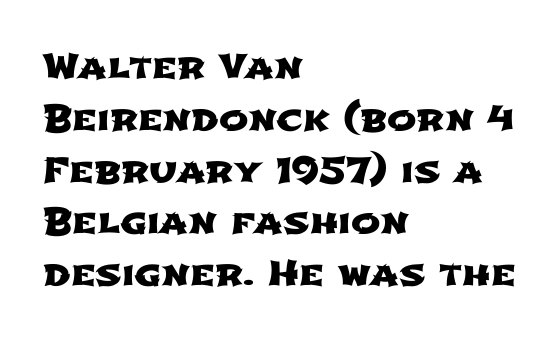
Q: Is the typeface a serif or a sans-serif typeface? A: Sans-serif.
Q: Is the text underlined? A: No.
Q: How is the paragraph aligned? A: Left-aligned.
Q: Is the spacing between letters normal or unusually wide? A: Normal.
Q: Is the spacing between lines tight, normal or loose? A: Normal.
Q: Width (condensed, normal, or wide)? A: Wide.
Q: Stroke contrast? A: Low.
Q: x-height? A: Medium.
Q: Monospaced? A: No.
